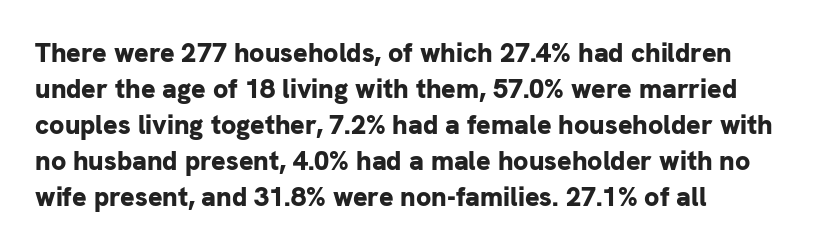
The image shows 27 px bold type, upright; set left-aligned, normal line spacing (1.33x), normal letter spacing, not underlined.
